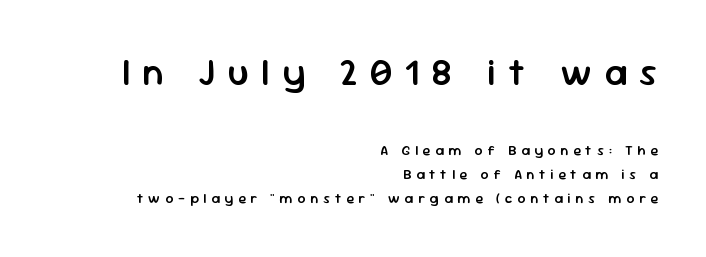
The image shows 37 px semibold sans-serif type, upright; set right-aligned, line spacing 1.72x, unusually wide letter spacing (+0.34 em), not underlined; the first (top) block is 2.64x larger; low stroke contrast and a medium x-height.
